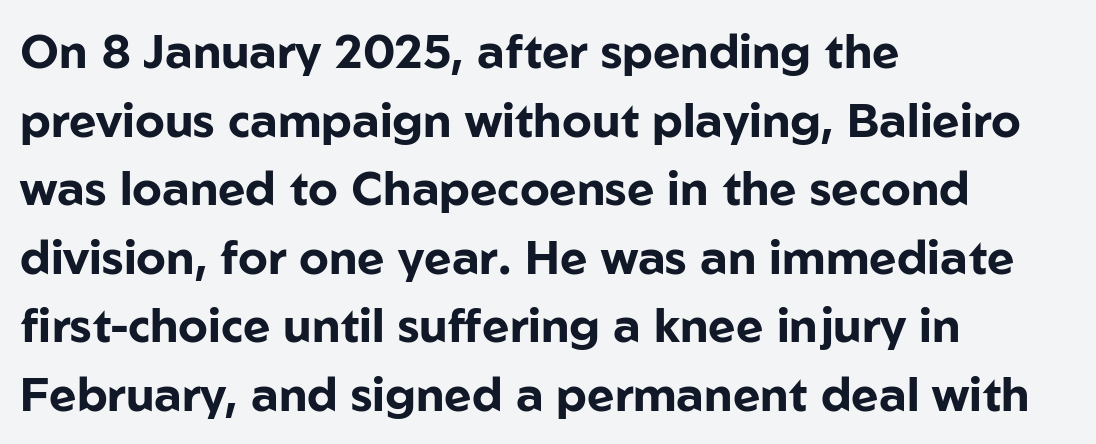
{"serif": "no", "italic": "no", "bold": "yes", "weight": "bold", "width": "normal", "stroke_contrast": "low", "x_height": "medium", "monospaced": "no", "underline": "no", "align": "left", "line_spacing": "normal", "line_spacing_ratio": 1.46, "letter_spacing": "normal", "letter_spacing_em": 0.0, "glyph_px": 47}
